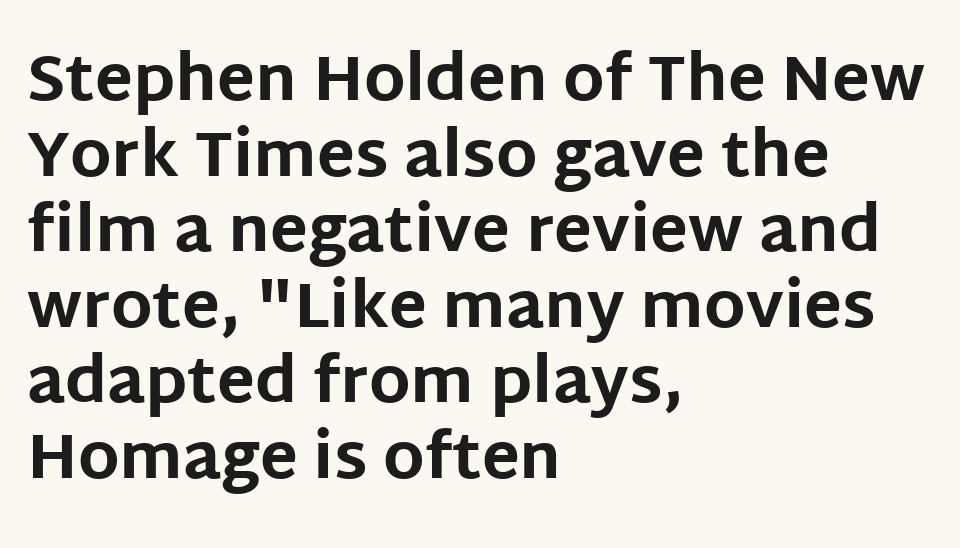
{"serif": "no", "italic": "no", "bold": "yes", "weight": "bold", "width": "normal", "stroke_contrast": "low", "x_height": "large", "monospaced": "no", "underline": "no", "align": "left", "line_spacing_ratio": 1.2, "letter_spacing": "normal", "letter_spacing_em": 0.0, "glyph_px": 63}
